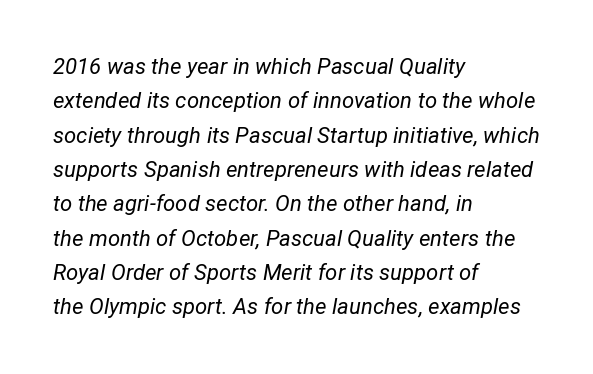
The image shows 22 px text type, italic (leaning right); set left-aligned, normal line spacing (1.56x), normal letter spacing, not underlined.
